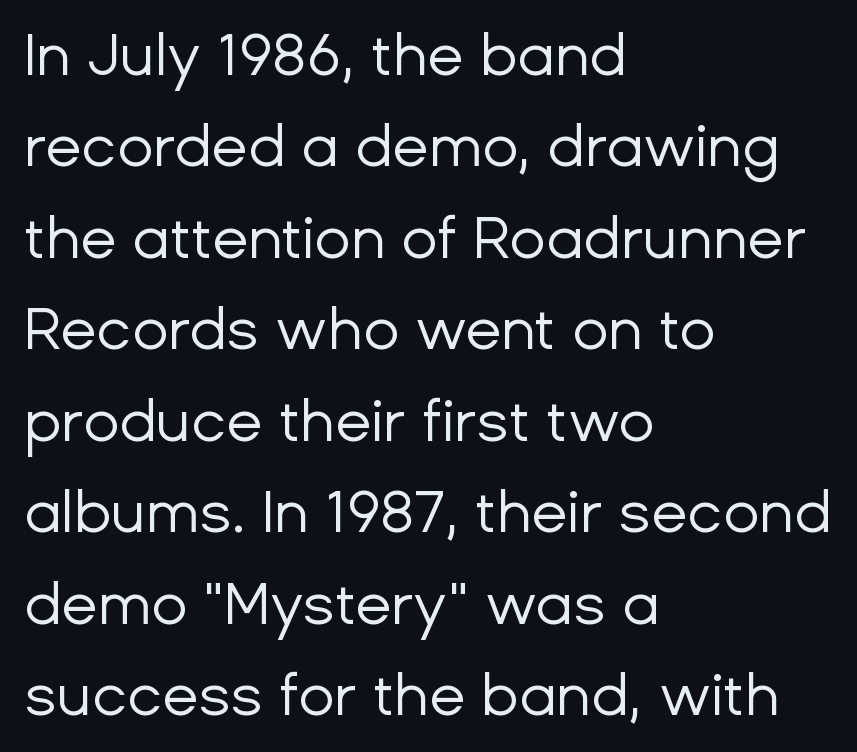
In terms of letterform style, serifs are entirely absent. Every character sits straight up, as roman type does. The tracking reads as untouched default to a designer's eye. Is the type heavy? It reads as light-to-regular instead. Do the characters align in a grid? No, the font is proportional. The lines in this sample share a left origin and differ only in where they stop.
